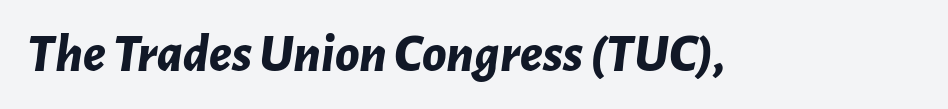
{"italic": "yes", "lean": "right", "slant_degrees": 7, "bold": "yes", "weight": "bold", "width": "normal", "stroke_contrast": "low", "x_height": "medium", "monospaced": "no", "underline": "no", "letter_spacing": "normal", "letter_spacing_em": 0.0, "glyph_px": 55}
